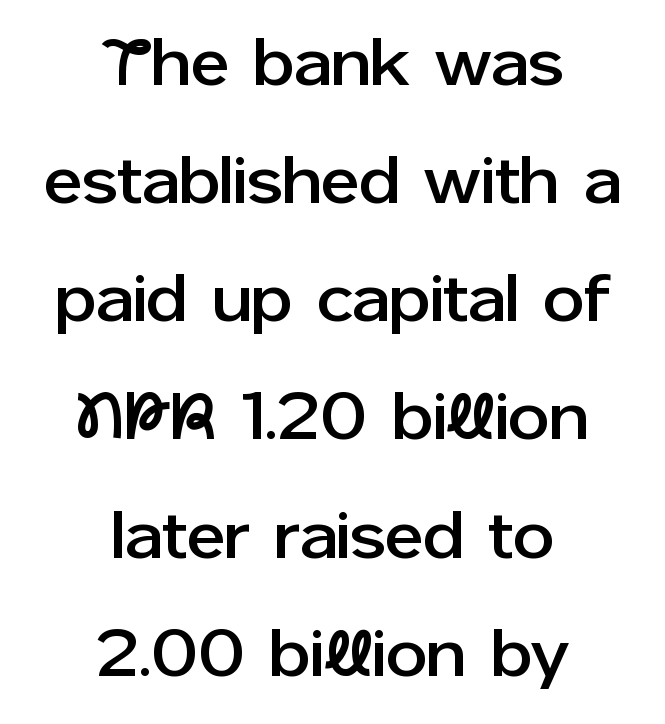
Q: Is the text italic (slanted)? A: No, it is upright.
Q: Is the typeface a serif or a sans-serif typeface? A: Sans-serif.
Q: Is the text underlined? A: No.
Q: How is the paragraph aligned? A: Centered.
Q: Is the spacing between letters normal or unusually wide? A: Normal.
Q: Width (condensed, normal, or wide)? A: Normal.
Q: Stroke contrast? A: Low.
Q: x-height? A: Medium.
Q: Monospaced? A: No.
